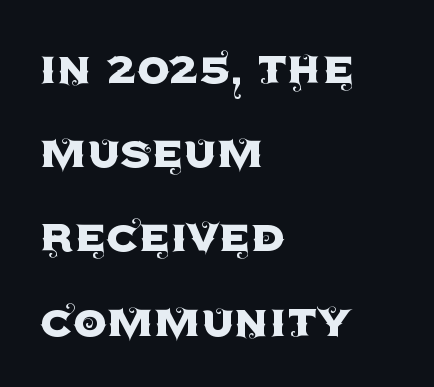
{"serif": "no", "italic": "no", "width": "normal", "x_height": "large", "monospaced": "no", "underline": "no", "align": "left", "line_spacing": "normal", "line_spacing_ratio": 1.56, "letter_spacing": "normal", "letter_spacing_em": 0.0, "glyph_px": 54}
